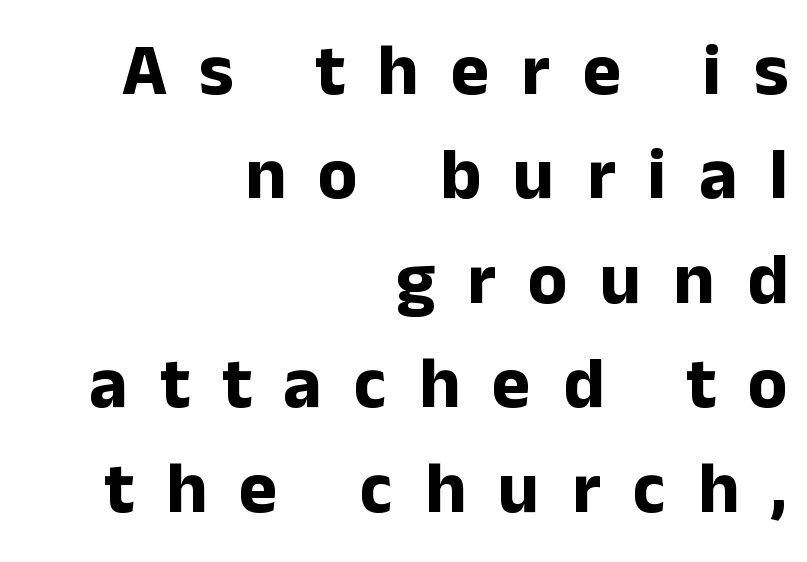
Q: Is the text bold? A: Yes.
Q: Is the text italic (slanted)? A: No, it is upright.
Q: Is the typeface a serif or a sans-serif typeface? A: Sans-serif.
Q: Is the text underlined? A: No.
Q: How is the paragraph aligned? A: Right-aligned.
Q: Is the spacing between letters normal or unusually wide? A: Unusually wide.
Q: Is the spacing between lines tight, normal or loose? A: Normal.
Q: Width (condensed, normal, or wide)? A: Normal.
Q: Stroke contrast? A: Low.
Q: x-height? A: Medium.
Q: Monospaced? A: No.
